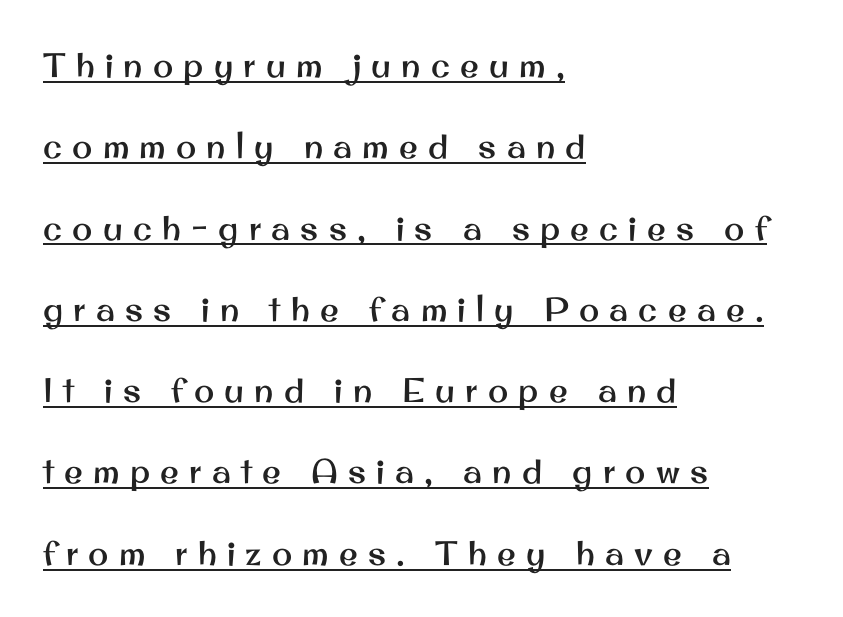
Is the letter spacing exaggerated? Yes — the characters are pushed far apart. Looks like someone drew a line under every word here. Serif or sans? Sans — the stroke terminals are bare. This sample has the flowing, uneven cadence of proportional lettering. In terms of posture, this sample is upright. Leading is clearly above the norm, producing a sparse column.
